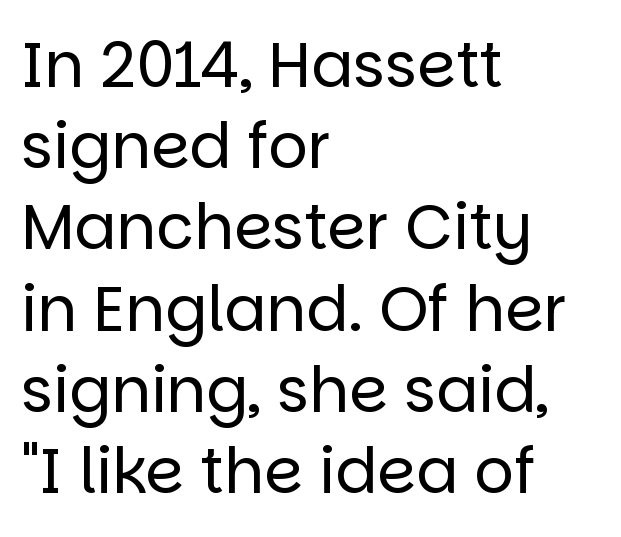
{"serif": "no", "italic": "no", "bold": "no", "weight": "regular", "width": "normal", "stroke_contrast": "low", "x_height": "large", "monospaced": "no", "underline": "no", "align": "left", "line_spacing": "normal", "line_spacing_ratio": 1.31, "letter_spacing": "normal", "letter_spacing_em": 0.0, "glyph_px": 62}
